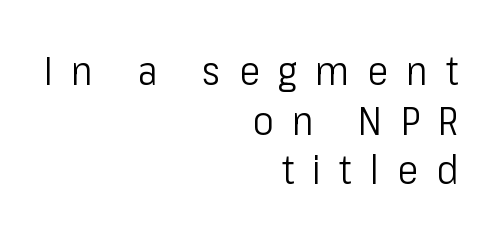
Q: Is the text bold? A: No.
Q: Is the text italic (slanted)? A: No, it is upright.
Q: Is the typeface a serif or a sans-serif typeface? A: Sans-serif.
Q: Is the text underlined? A: No.
Q: How is the paragraph aligned? A: Right-aligned.
Q: Is the spacing between letters normal or unusually wide? A: Unusually wide.
Q: Width (condensed, normal, or wide)? A: Condensed.
Q: Stroke contrast? A: Low.
Q: x-height? A: Medium.
Q: Monospaced? A: No.
